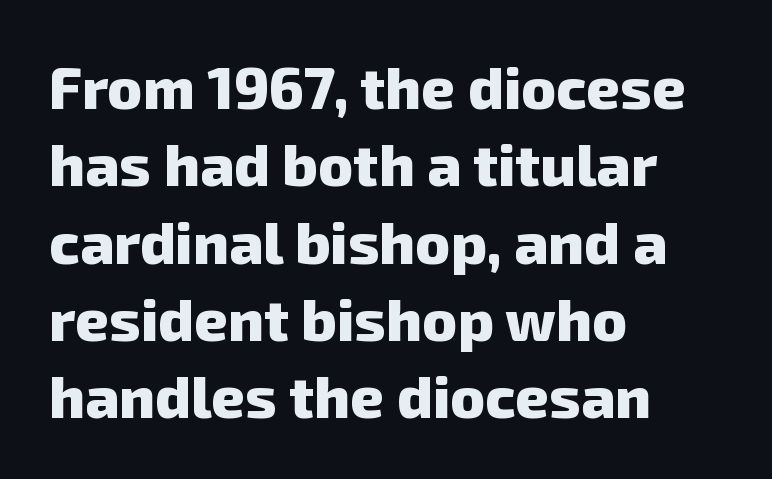
{"serif": "no", "bold": "yes", "weight": "heavy", "width": "normal", "stroke_contrast": "low", "x_height": "medium", "monospaced": "no", "underline": "no", "align": "left", "line_spacing": "normal", "line_spacing_ratio": 1.31, "letter_spacing": "normal", "letter_spacing_em": 0.0, "glyph_px": 59}
